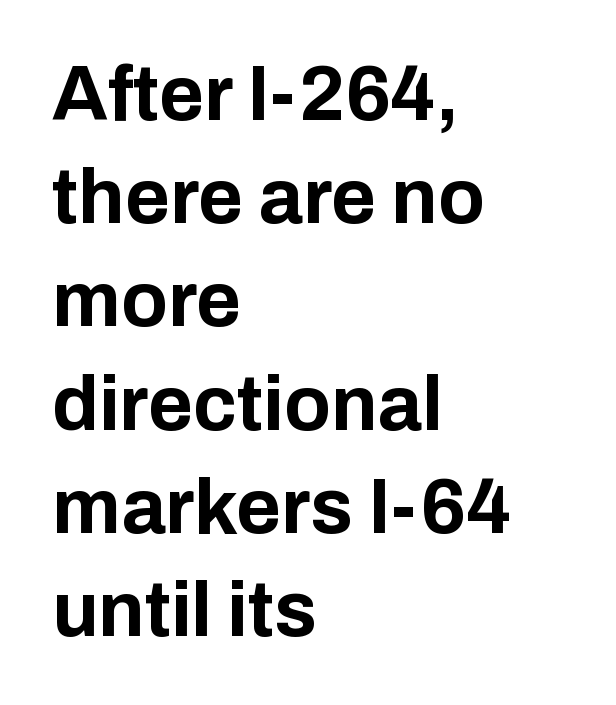
Q: Is the text bold? A: Yes.
Q: Is the text italic (slanted)? A: No, it is upright.
Q: Is the typeface a serif or a sans-serif typeface? A: Sans-serif.
Q: Is the text underlined? A: No.
Q: How is the paragraph aligned? A: Left-aligned.
Q: Is the spacing between letters normal or unusually wide? A: Normal.
Q: Is the spacing between lines tight, normal or loose? A: Normal.
Q: Width (condensed, normal, or wide)? A: Normal.
Q: Stroke contrast? A: Low.
Q: x-height? A: Medium.
Q: Monospaced? A: No.
